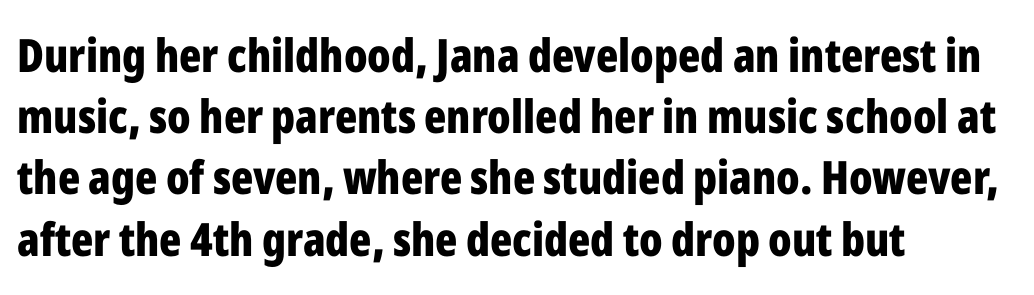
The image shows 46 px bold, condensed sans-serif type, upright; set left-aligned, normal line spacing (1.33x), normal letter spacing, not underlined; low stroke contrast and a medium x-height.
